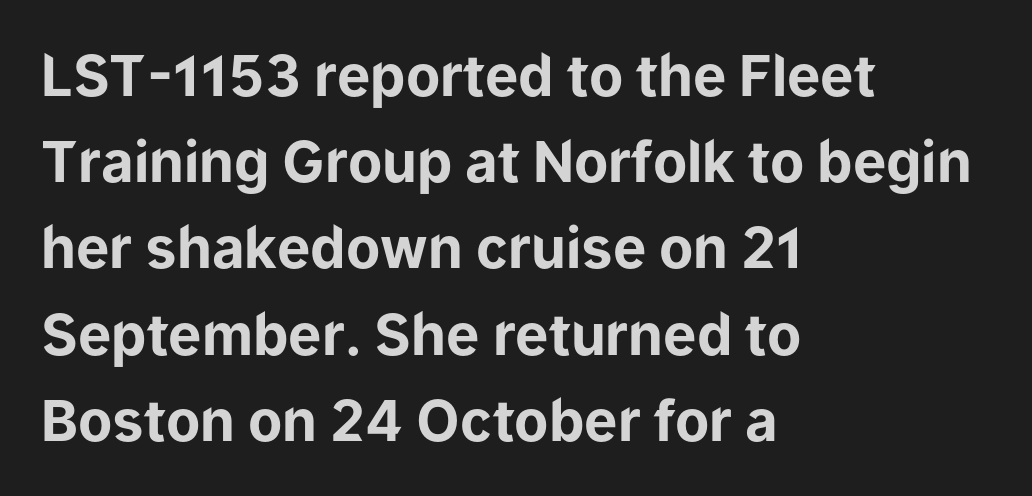
The image shows 56 px bold sans-serif type, upright; set left-aligned, normal line spacing (1.54x), normal letter spacing, not underlined; low stroke contrast and a medium x-height.
